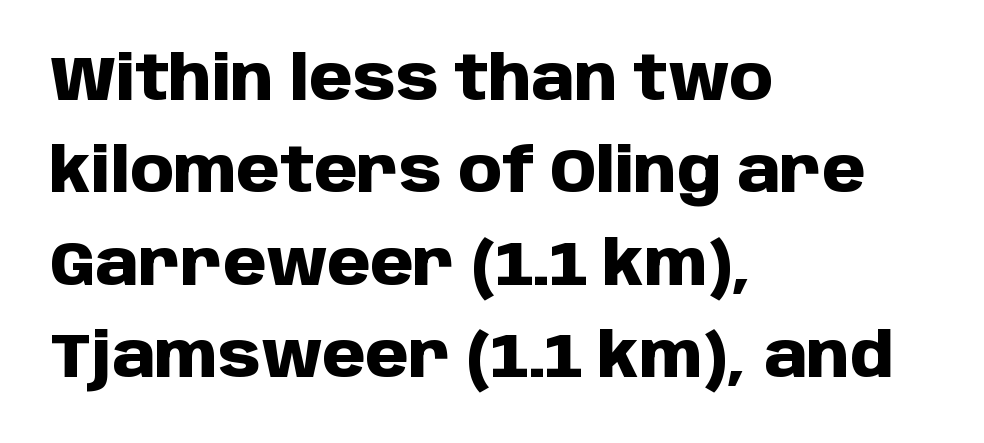
{"serif": "no", "italic": "no", "bold": "yes", "weight": "heavy", "width": "normal", "stroke_contrast": "low", "x_height": "large", "monospaced": "no", "underline": "no", "align": "left", "line_spacing": "normal", "line_spacing_ratio": 1.49, "letter_spacing": "normal", "letter_spacing_em": 0.0, "glyph_px": 62}
